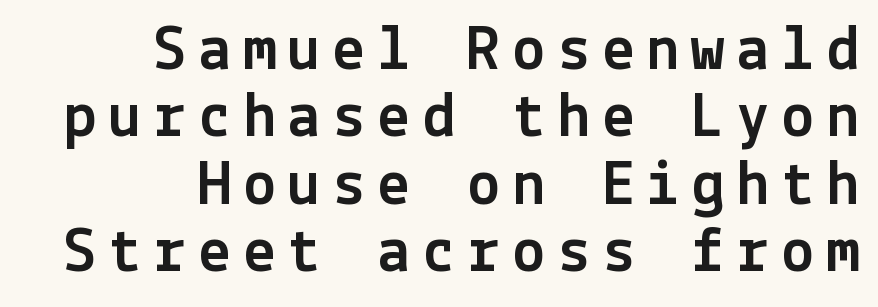
The image shows 66 px sans-serif type, upright; set right-aligned, tight line spacing (1.02x), not underlined; a medium x-height.
